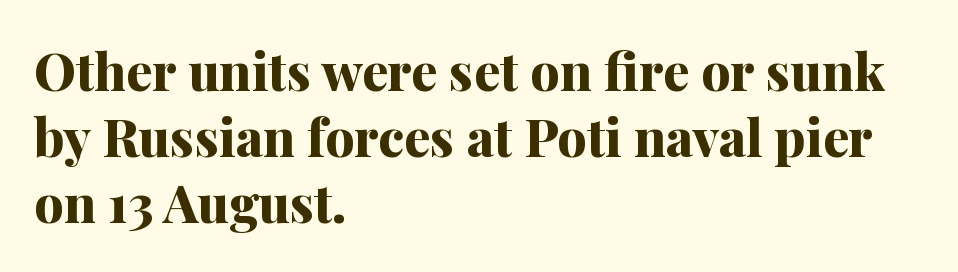
Q: Is the text bold? A: Yes.
Q: Is the text italic (slanted)? A: No, it is upright.
Q: Is the typeface a serif or a sans-serif typeface? A: Serif.
Q: Is the text underlined? A: No.
Q: How is the paragraph aligned? A: Left-aligned.
Q: Is the spacing between letters normal or unusually wide? A: Normal.
Q: Is the spacing between lines tight, normal or loose? A: Normal.
Q: Width (condensed, normal, or wide)? A: Normal.
Q: Stroke contrast? A: Medium.
Q: x-height? A: Medium.
Q: Monospaced? A: No.
